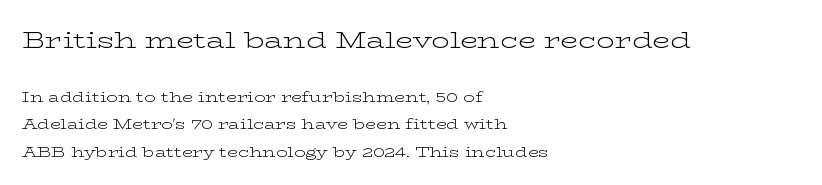
Q: Is the text bold? A: No.
Q: Is the text italic (slanted)? A: No, it is upright.
Q: Is the text underlined? A: No.
Q: How is the paragraph aligned? A: Left-aligned.
Q: Is the spacing between letters normal or unusually wide? A: Normal.
Q: Is the spacing between lines tight, normal or loose? A: Loose.
Q: Which block of text is set in a larger size, the first (top) or the second (bottom)? A: The first (top) one.
